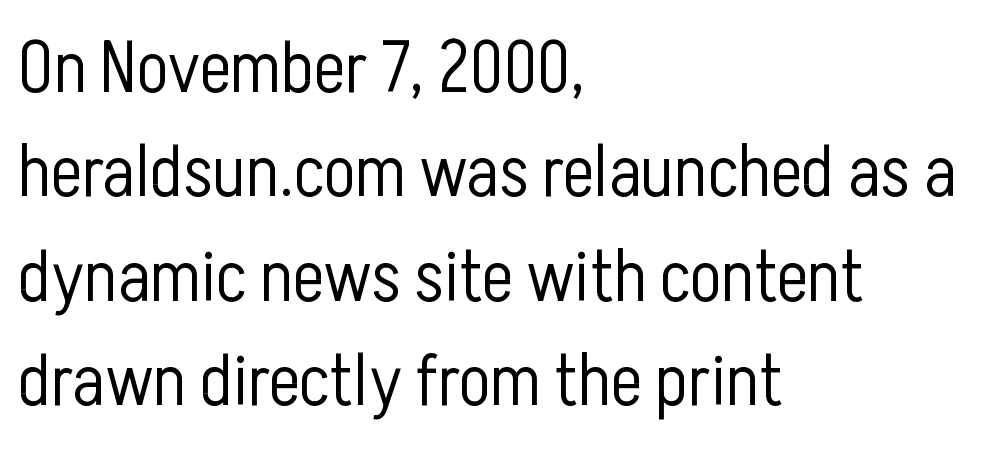
Q: Is the text bold? A: No.
Q: Is the text italic (slanted)? A: No, it is upright.
Q: Is the typeface a serif or a sans-serif typeface? A: Sans-serif.
Q: Is the text underlined? A: No.
Q: How is the paragraph aligned? A: Left-aligned.
Q: Is the spacing between letters normal or unusually wide? A: Normal.
Q: Is the spacing between lines tight, normal or loose? A: Normal.
Q: Width (condensed, normal, or wide)? A: Condensed.
Q: Stroke contrast? A: Low.
Q: x-height? A: Medium.
Q: Monospaced? A: No.
